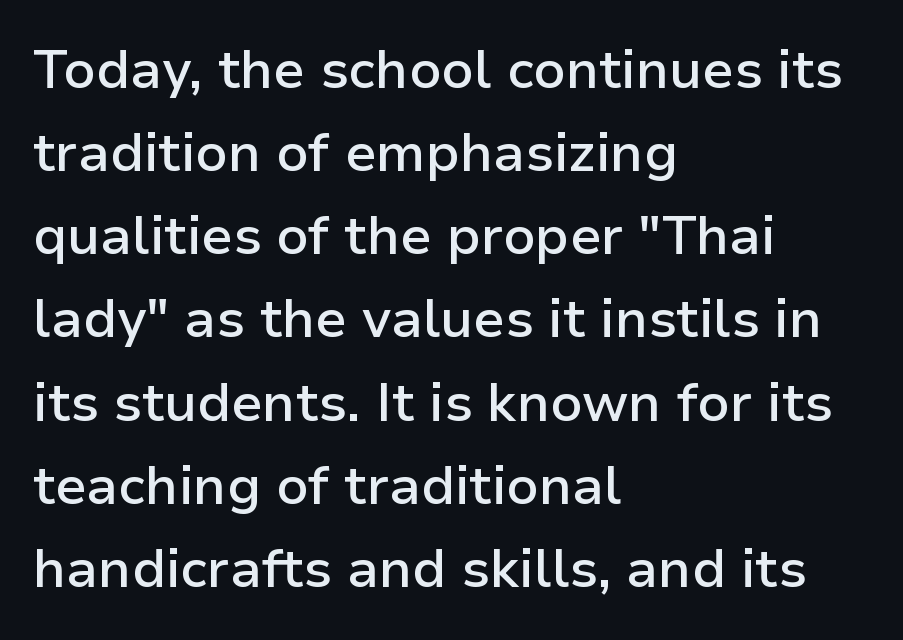
{"serif": "no", "italic": "no", "bold": "semi", "weight": "semibold", "width": "normal", "stroke_contrast": "low", "x_height": "medium", "monospaced": "no", "underline": "no", "align": "left", "line_spacing": "normal", "line_spacing_ratio": 1.54, "letter_spacing": "normal", "letter_spacing_em": 0.0, "glyph_px": 54}
